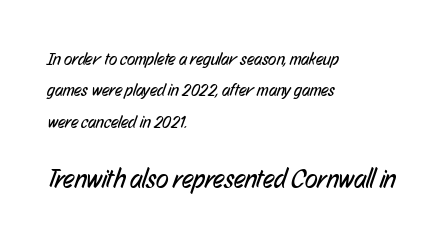
{"bold": "no", "underline": "no", "align": "left", "line_spacing_ratio": 1.85, "letter_spacing": "normal", "letter_spacing_em": 0.0, "larger_block": "second", "size_ratio": 1.53, "glyph_px": 26}
